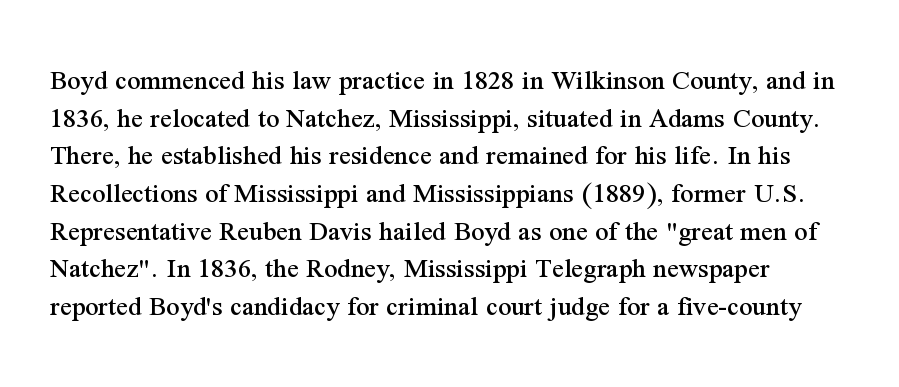
Q: Is the text italic (slanted)? A: No, it is upright.
Q: Is the typeface a serif or a sans-serif typeface? A: Serif.
Q: Is the text underlined? A: No.
Q: Is the spacing between letters normal or unusually wide? A: Normal.
Q: Is the spacing between lines tight, normal or loose? A: Normal.
Q: Width (condensed, normal, or wide)? A: Normal.
Q: Stroke contrast? A: Medium.
Q: x-height? A: Medium.
Q: Monospaced? A: No.
